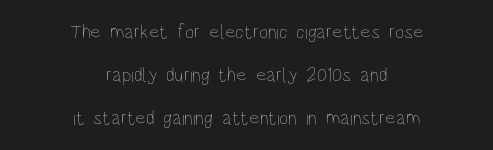
{"italic": "no", "bold": "no", "underline": "no", "align": "center", "line_spacing": "loose", "line_spacing_ratio": 2.15, "letter_spacing": "normal", "letter_spacing_em": 0.0, "glyph_px": 20}
